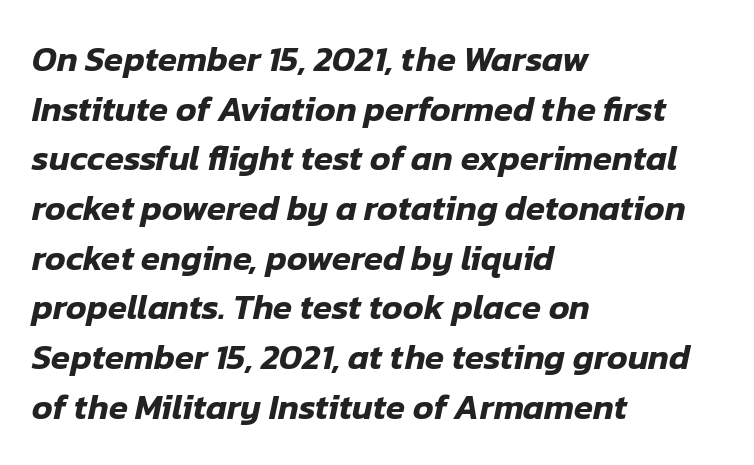
{"italic": "yes", "lean": "right", "slant_degrees": 12, "width": "normal", "stroke_contrast": "low", "x_height": "medium", "monospaced": "no", "underline": "no", "align": "left", "line_spacing": "normal", "line_spacing_ratio": 1.42, "letter_spacing": "normal", "letter_spacing_em": 0.0, "glyph_px": 35}
